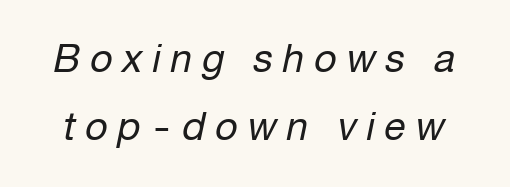
The image shows 39 px regular-weight type, italic (leaning right); set line spacing 1.75x, unusually wide letter spacing (+0.25 em), not underlined; low stroke contrast and a medium x-height.
